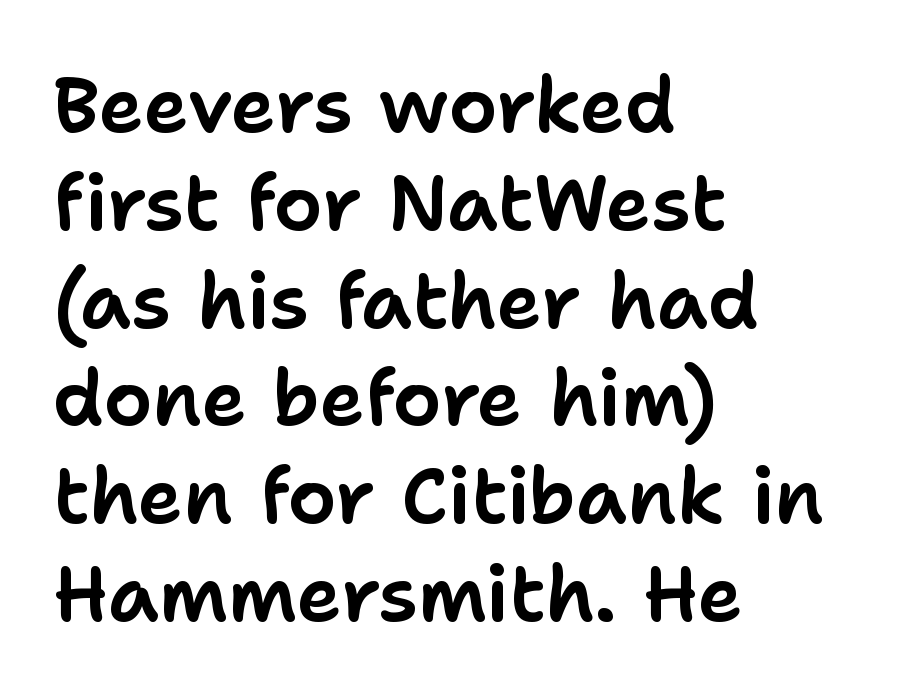
{"serif": "no", "italic": "no", "width": "normal", "stroke_contrast": "low", "x_height": "medium", "monospaced": "no", "underline": "no", "align": "left", "line_spacing": "normal", "line_spacing_ratio": 1.27, "letter_spacing": "normal", "letter_spacing_em": 0.0, "glyph_px": 77}
